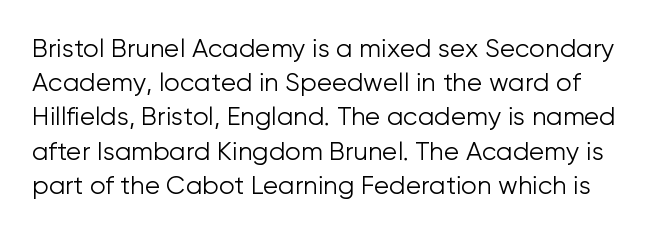
{"italic": "no", "bold": "no", "underline": "no", "line_spacing": "normal", "line_spacing_ratio": 1.37, "letter_spacing": "normal", "letter_spacing_em": 0.0, "glyph_px": 25}
